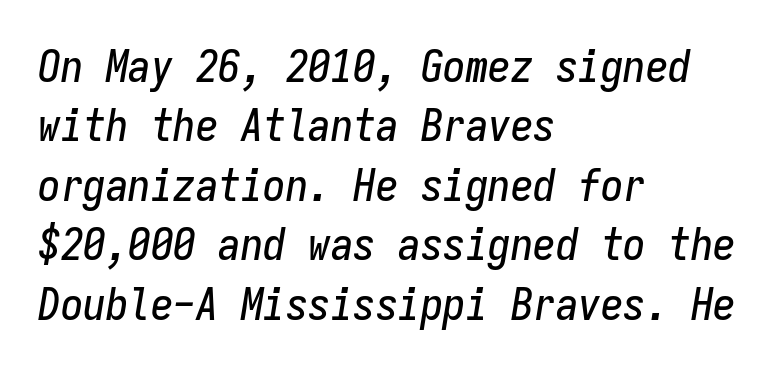
The image shows 45 px condensed type, italic (leaning right), monospaced; set left-aligned, normal line spacing (1.32x), normal letter spacing, not underlined; low stroke contrast and a medium x-height.
